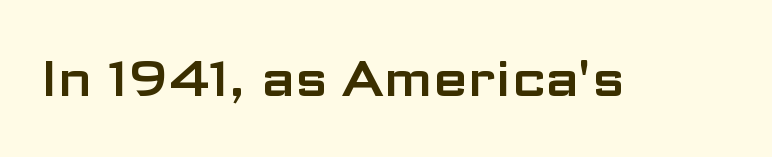
{"serif": "no", "italic": "no", "width": "wide", "stroke_contrast": "low", "x_height": "medium", "monospaced": "no", "underline": "no", "letter_spacing": "normal", "letter_spacing_em": 0.0, "glyph_px": 50}
